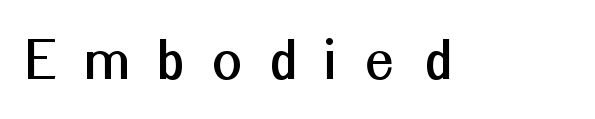
{"serif": "no", "italic": "no", "width": "normal", "stroke_contrast": "medium", "x_height": "medium", "monospaced": "no", "underline": "no", "letter_spacing": "wide", "letter_spacing_em": 0.47, "glyph_px": 64}
